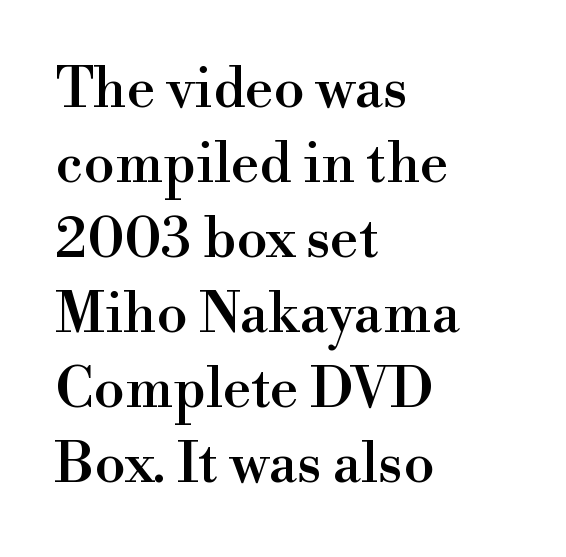
Q: Is the text italic (slanted)? A: No, it is upright.
Q: Is the typeface a serif or a sans-serif typeface? A: Serif.
Q: Is the text underlined? A: No.
Q: How is the paragraph aligned? A: Left-aligned.
Q: Is the spacing between letters normal or unusually wide? A: Normal.
Q: Is the spacing between lines tight, normal or loose? A: Normal.
Q: Width (condensed, normal, or wide)? A: Normal.
Q: x-height? A: Small.
Q: Monospaced? A: No.
